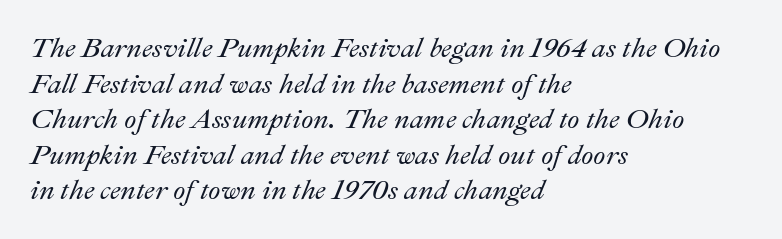
Q: Is the text italic (slanted)? A: Yes, it leans right by about 22 degrees.
Q: Is the text underlined? A: No.
Q: How is the paragraph aligned? A: Left-aligned.
Q: Is the spacing between letters normal or unusually wide? A: Normal.
Q: Is the spacing between lines tight, normal or loose? A: Normal.
Q: Width (condensed, normal, or wide)? A: Normal.
Q: Stroke contrast? A: Medium.
Q: x-height? A: Small.
Q: Monospaced? A: No.
